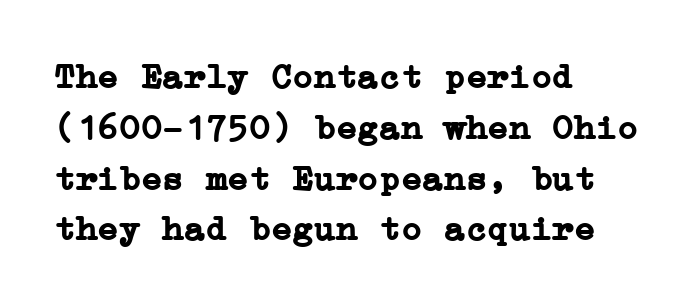
The image shows 36 px semibold serif type, upright; set left-aligned, normal line spacing (1.41x), normal letter spacing, not underlined; low stroke contrast and a medium x-height.
